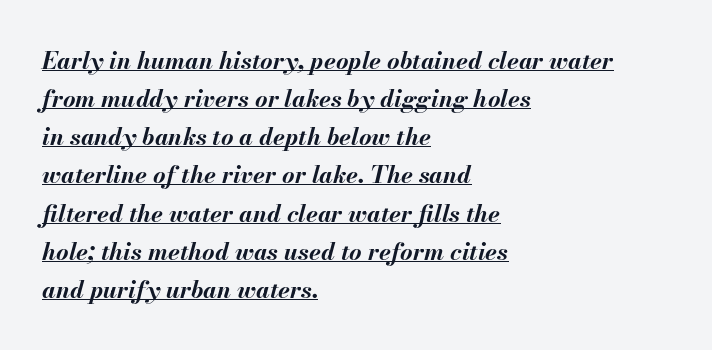
The typesetting leans heavy: a genuine bold. Short and long lines alike share a common starting point at left. This sample carries an underscore along the baseline area. Interline gaps are of average width in this sample. Designer's note — italics engaged. How are the letters spaced? Ordinarily, with no added tracking.
